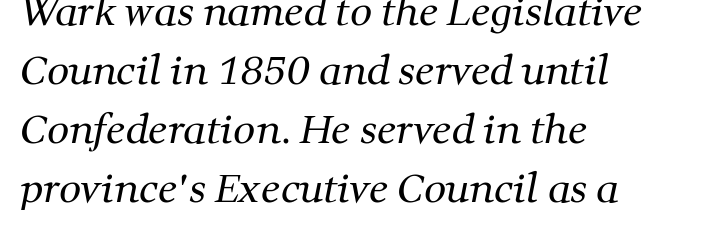
The image shows 39 px regular-weight serif type; set left-aligned, normal line spacing (1.51x), normal letter spacing, not underlined; medium stroke contrast and a medium x-height.
